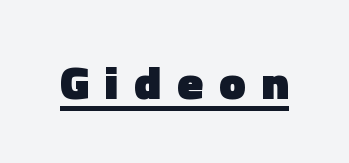
{"serif": "no", "italic": "no", "bold": "yes", "weight": "heavy", "width": "normal", "x_height": "medium", "monospaced": "no", "underline": "yes", "letter_spacing": "wide", "letter_spacing_em": 0.34, "glyph_px": 47}
